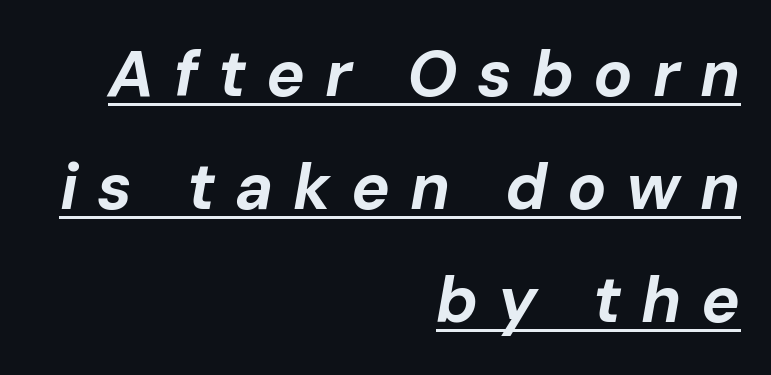
The image shows 65 px bold type, italic (leaning right); set right-aligned, line spacing 1.74x, unusually wide letter spacing (+0.3 em), underlined; low stroke contrast and a medium x-height.
